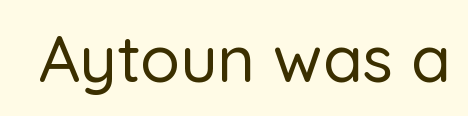
Q: Is the text italic (slanted)? A: No, it is upright.
Q: Is the typeface a serif or a sans-serif typeface? A: Sans-serif.
Q: Is the text underlined? A: No.
Q: Is the spacing between letters normal or unusually wide? A: Normal.
Q: Width (condensed, normal, or wide)? A: Normal.
Q: Stroke contrast? A: Low.
Q: x-height? A: Medium.
Q: Monospaced? A: No.
